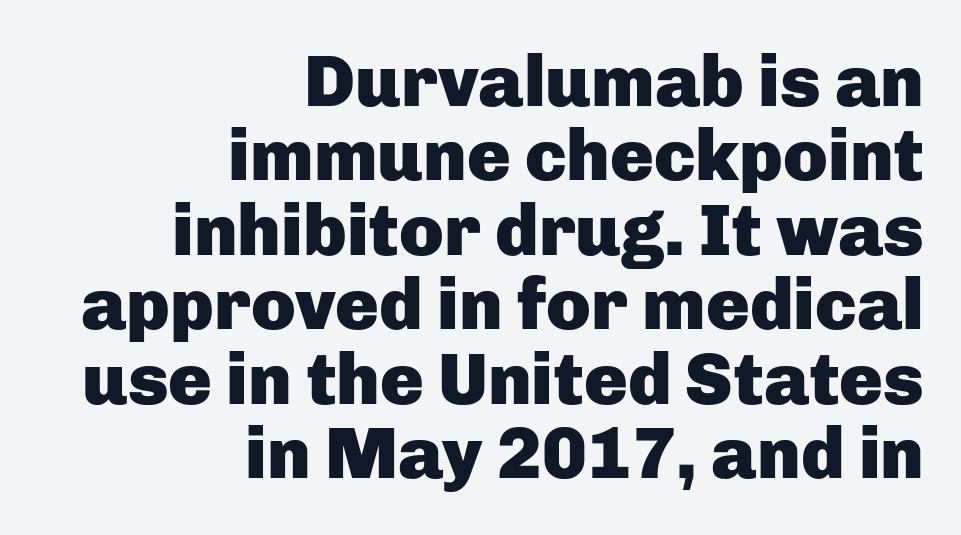
Q: Is the text bold? A: Yes.
Q: Is the text italic (slanted)? A: No, it is upright.
Q: Is the typeface a serif or a sans-serif typeface? A: Sans-serif.
Q: Is the text underlined? A: No.
Q: How is the paragraph aligned? A: Right-aligned.
Q: Is the spacing between letters normal or unusually wide? A: Normal.
Q: Is the spacing between lines tight, normal or loose? A: Tight.
Q: Width (condensed, normal, or wide)? A: Normal.
Q: Stroke contrast? A: Low.
Q: x-height? A: Medium.
Q: Monospaced? A: No.
